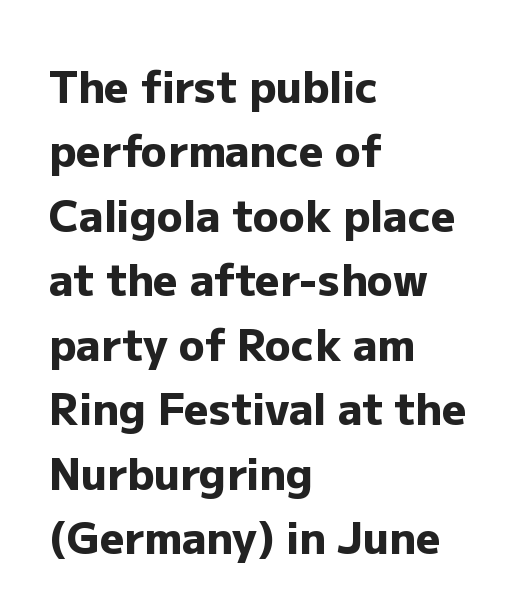
{"serif": "no", "italic": "no", "bold": "yes", "weight": "heavy", "width": "normal", "stroke_contrast": "low", "x_height": "medium", "monospaced": "no", "underline": "no", "align": "left", "line_spacing": "normal", "line_spacing_ratio": 1.5, "letter_spacing": "normal", "letter_spacing_em": 0.0, "glyph_px": 43}
